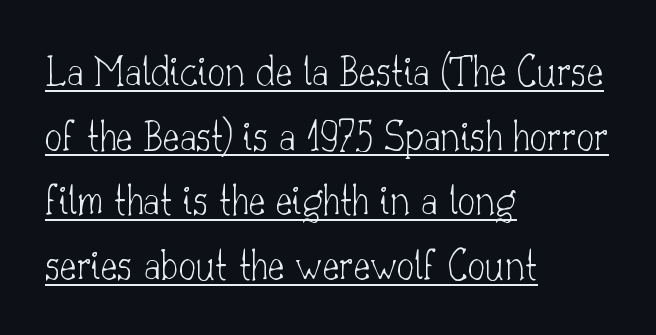
Q: Is the text bold? A: No.
Q: Is the text italic (slanted)? A: No, it is upright.
Q: Is the typeface a serif or a sans-serif typeface? A: Serif.
Q: Is the text underlined? A: Yes.
Q: How is the paragraph aligned? A: Left-aligned.
Q: Is the spacing between letters normal or unusually wide? A: Normal.
Q: Is the spacing between lines tight, normal or loose? A: Normal.
Q: Width (condensed, normal, or wide)? A: Normal.
Q: Stroke contrast? A: Low.
Q: x-height? A: Small.
Q: Monospaced? A: No.
